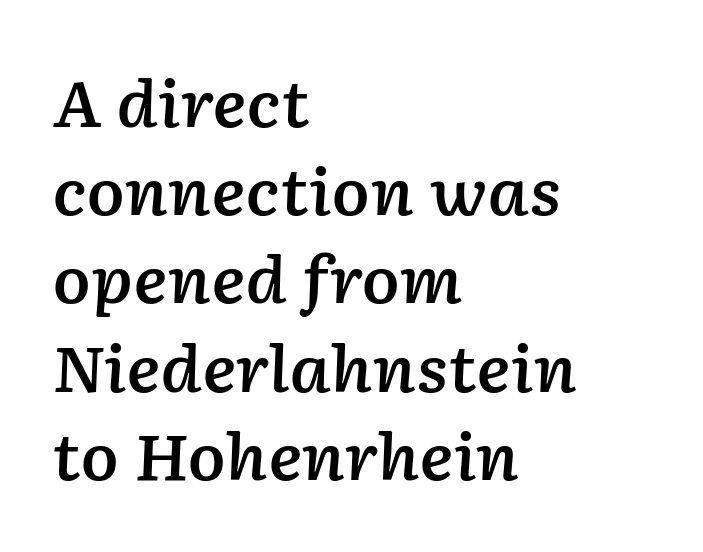
Q: Is the text bold? A: Semi-bold.
Q: Is the text italic (slanted)? A: Yes, it leans right by about 2 degrees.
Q: Is the text underlined? A: No.
Q: How is the paragraph aligned? A: Left-aligned.
Q: Is the spacing between letters normal or unusually wide? A: Normal.
Q: Is the spacing between lines tight, normal or loose? A: Normal.
Q: Width (condensed, normal, or wide)? A: Normal.
Q: Stroke contrast? A: Low.
Q: x-height? A: Medium.
Q: Monospaced? A: No.
